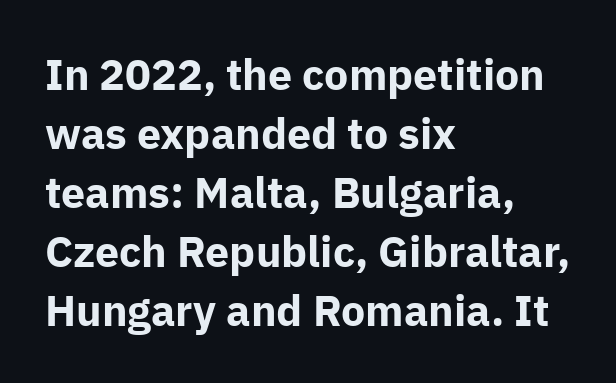
{"serif": "no", "italic": "no", "bold": "yes", "weight": "bold", "width": "normal", "stroke_contrast": "low", "x_height": "medium", "monospaced": "no", "underline": "no", "align": "left", "line_spacing": "normal", "line_spacing_ratio": 1.37, "letter_spacing": "normal", "letter_spacing_em": 0.0, "glyph_px": 43}
